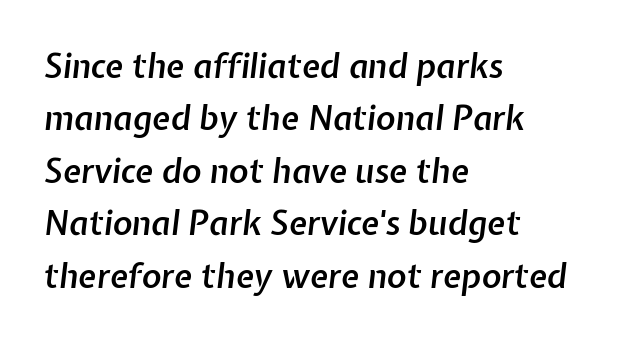
Summary of weight: moderately heavy, a semibold. The face used here is rendered with its standard letterfit. The baseline area is clear. Looks like regular typesetting: each glyph gets only the width it needs.
